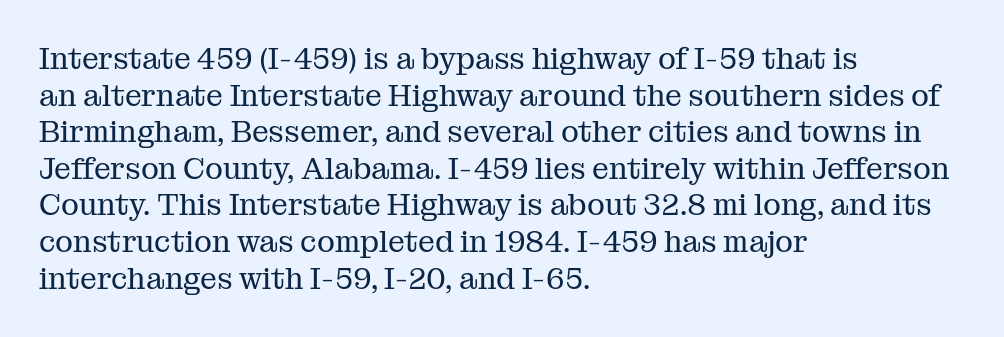
The image shows 30 px regular-weight serif type, upright; set left-aligned, line spacing 1.22x, normal letter spacing, not underlined; medium stroke contrast and a medium x-height.
